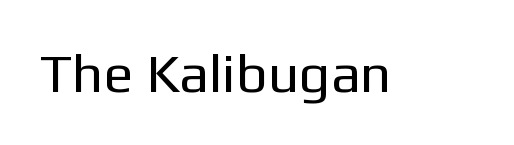
Q: Is the text bold? A: No.
Q: Is the text italic (slanted)? A: No, it is upright.
Q: Is the typeface a serif or a sans-serif typeface? A: Sans-serif.
Q: Is the text underlined? A: No.
Q: Is the spacing between letters normal or unusually wide? A: Normal.
Q: Width (condensed, normal, or wide)? A: Normal.
Q: Stroke contrast? A: Low.
Q: x-height? A: Medium.
Q: Monospaced? A: No.
